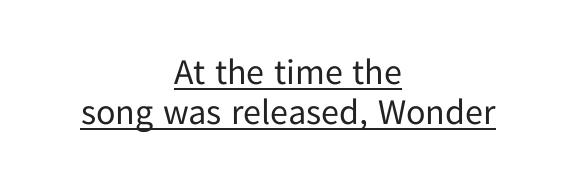
Q: Is the text bold? A: No.
Q: Is the text italic (slanted)? A: No, it is upright.
Q: Is the typeface a serif or a sans-serif typeface? A: Sans-serif.
Q: Is the text underlined? A: Yes.
Q: How is the paragraph aligned? A: Centered.
Q: Is the spacing between letters normal or unusually wide? A: Normal.
Q: Is the spacing between lines tight, normal or loose? A: Tight.
Q: Width (condensed, normal, or wide)? A: Normal.
Q: Stroke contrast? A: Low.
Q: x-height? A: Medium.
Q: Monospaced? A: No.
